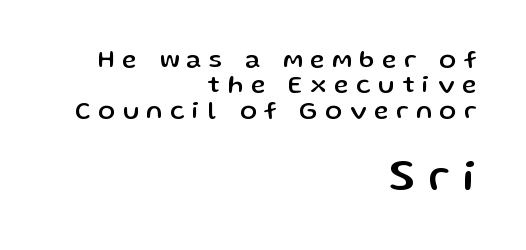
Every row of glyphs terminates at an identical x-position on the right. The later block is typeset at a bigger size than the earlier block. Honestly, the letter spacing is so wide it's the main thing you notice. Serif or sans? Sans — the stroke terminals are bare. A typesetter would call this proportional, since set widths differ per character. Tightly led — the rows are bunched.
